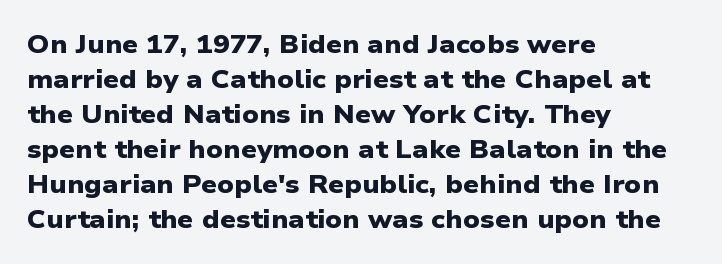
Q: Is the text bold? A: Yes.
Q: Is the text underlined? A: No.
Q: How is the paragraph aligned? A: Left-aligned.
Q: Is the spacing between letters normal or unusually wide? A: Normal.
Q: Is the spacing between lines tight, normal or loose? A: Normal.
